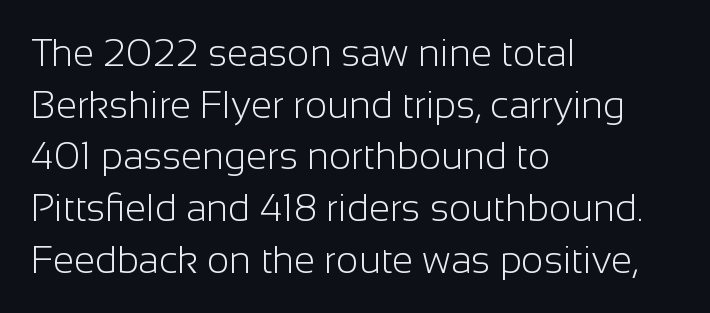
Ascenders rise straight up at ninety degrees. Plain, unruled lines of type. Nothing unusual about the tracking: characters are spaced as the font intends. The font is comparable to plain body text, perhaps lighter.
